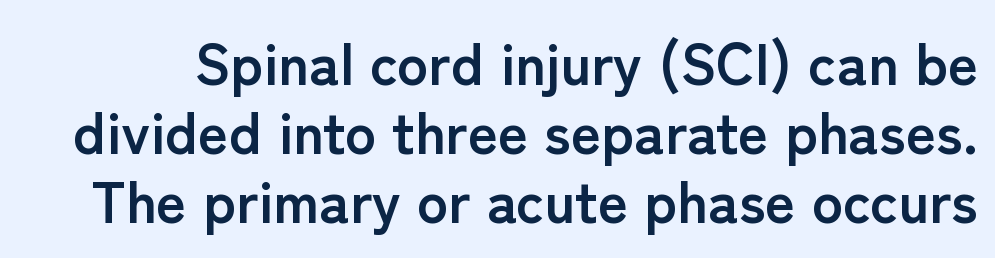
The image shows 58 px semibold sans-serif type, upright; set line spacing 1.19x, normal letter spacing, not underlined; low stroke contrast and a medium x-height.
